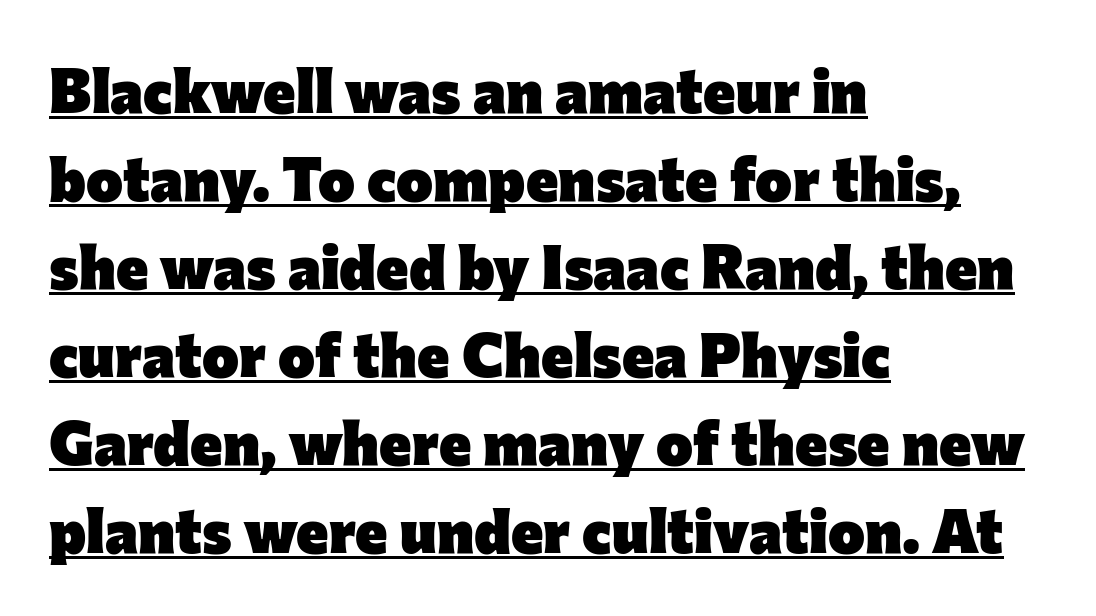
{"serif": "no", "italic": "no", "bold": "yes", "weight": "heavy", "width": "normal", "stroke_contrast": "low", "x_height": "medium", "monospaced": "no", "underline": "yes", "align": "left", "line_spacing": "normal", "line_spacing_ratio": 1.42, "letter_spacing": "normal", "letter_spacing_em": 0.0, "glyph_px": 62}
